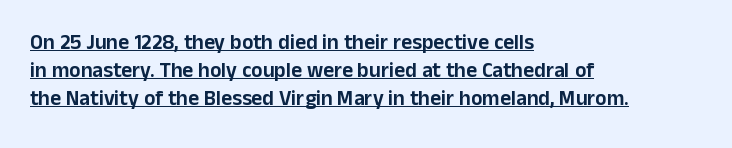
Notice how a bar underscores the lettering throughout. A typesetter would call this zero additional tracking. Do the letters lean? They stand straight. Notice how the passage keeps a crisp vertical edge on the left only. How would I describe the line gaps? Plain and ordinary.
